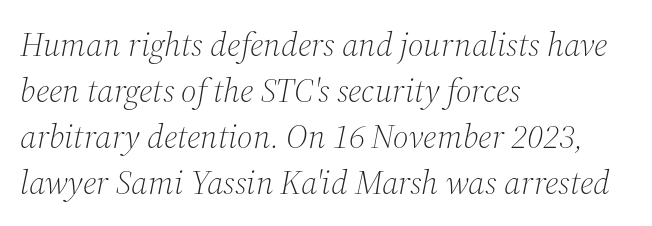
Q: Is the text bold? A: No.
Q: Is the text italic (slanted)? A: Yes, it leans right by about 12 degrees.
Q: Is the typeface a serif or a sans-serif typeface? A: Serif.
Q: Is the text underlined? A: No.
Q: How is the paragraph aligned? A: Left-aligned.
Q: Is the spacing between letters normal or unusually wide? A: Normal.
Q: Is the spacing between lines tight, normal or loose? A: Normal.
Q: Width (condensed, normal, or wide)? A: Normal.
Q: Stroke contrast? A: Medium.
Q: x-height? A: Medium.
Q: Monospaced? A: No.
